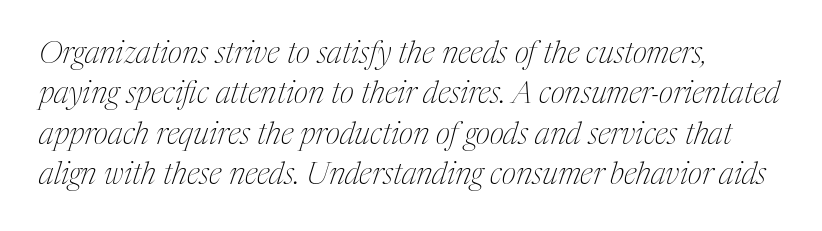
The image shows 31 px thin, condensed serif type, italic (leaning right); set left-aligned, normal line spacing (1.3x), normal letter spacing, not underlined; medium stroke contrast and a medium x-height.
